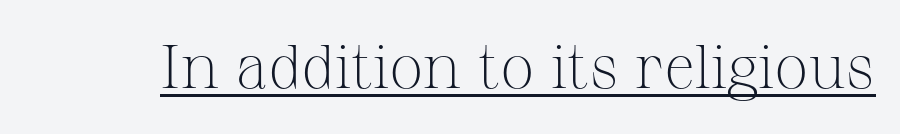
{"serif": "yes", "italic": "no", "bold": "no", "weight": "light", "width": "normal", "stroke_contrast": "medium", "x_height": "medium", "monospaced": "no", "underline": "yes", "letter_spacing": "normal", "letter_spacing_em": 0.0, "glyph_px": 61}
